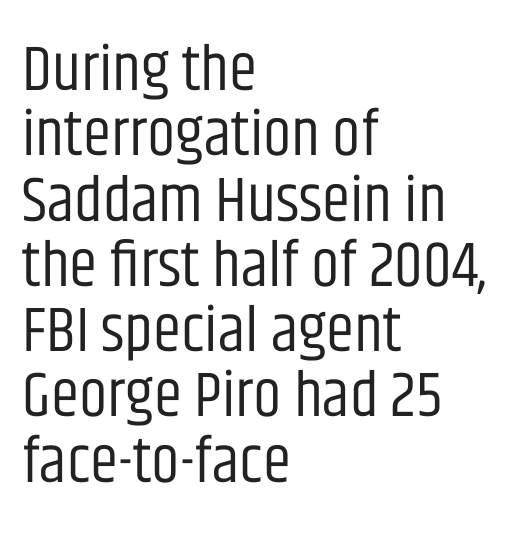
Q: Is the text bold? A: No.
Q: Is the text italic (slanted)? A: No, it is upright.
Q: Is the typeface a serif or a sans-serif typeface? A: Sans-serif.
Q: Is the text underlined? A: No.
Q: How is the paragraph aligned? A: Left-aligned.
Q: Is the spacing between letters normal or unusually wide? A: Normal.
Q: Is the spacing between lines tight, normal or loose? A: Tight.
Q: Width (condensed, normal, or wide)? A: Condensed.
Q: Stroke contrast? A: Low.
Q: x-height? A: Large.
Q: Monospaced? A: No.
